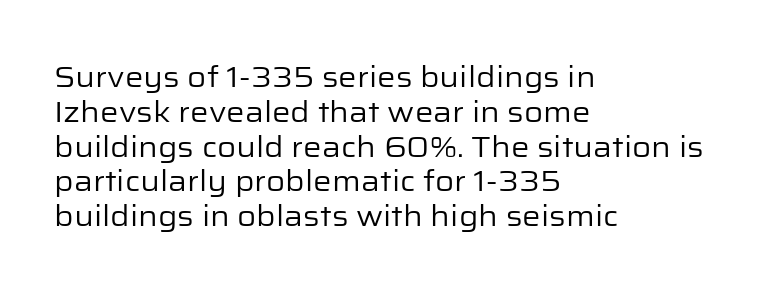
{"serif": "no", "italic": "no", "bold": "no", "weight": "regular", "width": "normal", "stroke_contrast": "low", "x_height": "medium", "monospaced": "no", "underline": "no", "align": "left", "line_spacing_ratio": 1.2, "letter_spacing": "normal", "letter_spacing_em": 0.0, "glyph_px": 29}
